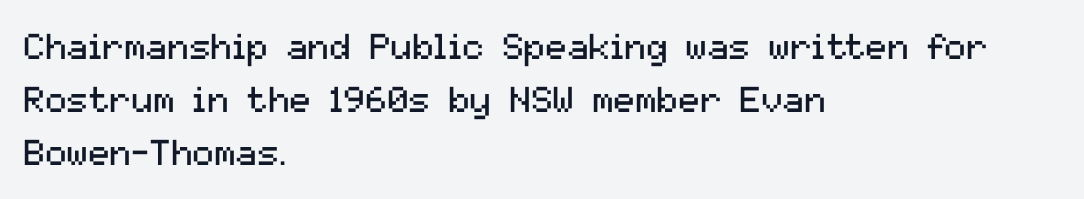
{"serif": "no", "italic": "no", "bold": "no", "weight": "regular", "width": "normal", "stroke_contrast": "medium", "x_height": "medium", "monospaced": "no", "underline": "no", "align": "left", "line_spacing": "normal", "line_spacing_ratio": 1.47, "letter_spacing": "normal", "letter_spacing_em": 0.0, "glyph_px": 36}
